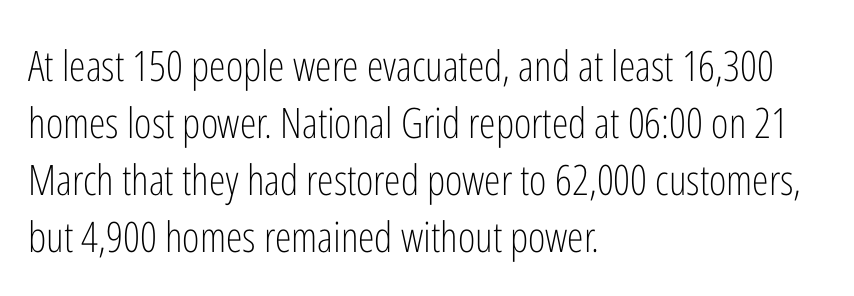
Q: Is the text bold? A: No.
Q: Is the text italic (slanted)? A: No, it is upright.
Q: Is the typeface a serif or a sans-serif typeface? A: Sans-serif.
Q: Is the text underlined? A: No.
Q: How is the paragraph aligned? A: Left-aligned.
Q: Is the spacing between letters normal or unusually wide? A: Normal.
Q: Is the spacing between lines tight, normal or loose? A: Normal.
Q: Width (condensed, normal, or wide)? A: Condensed.
Q: Stroke contrast? A: Low.
Q: x-height? A: Medium.
Q: Monospaced? A: No.
